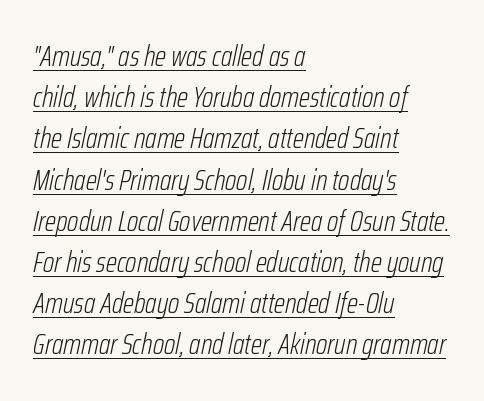
Q: Is the text bold? A: No.
Q: Is the text italic (slanted)? A: Yes, it leans right by about 12 degrees.
Q: Is the text underlined? A: Yes.
Q: How is the paragraph aligned? A: Left-aligned.
Q: Is the spacing between letters normal or unusually wide? A: Normal.
Q: Is the spacing between lines tight, normal or loose? A: Normal.
Q: Width (condensed, normal, or wide)? A: Condensed.
Q: Stroke contrast? A: Low.
Q: x-height? A: Medium.
Q: Monospaced? A: No.
